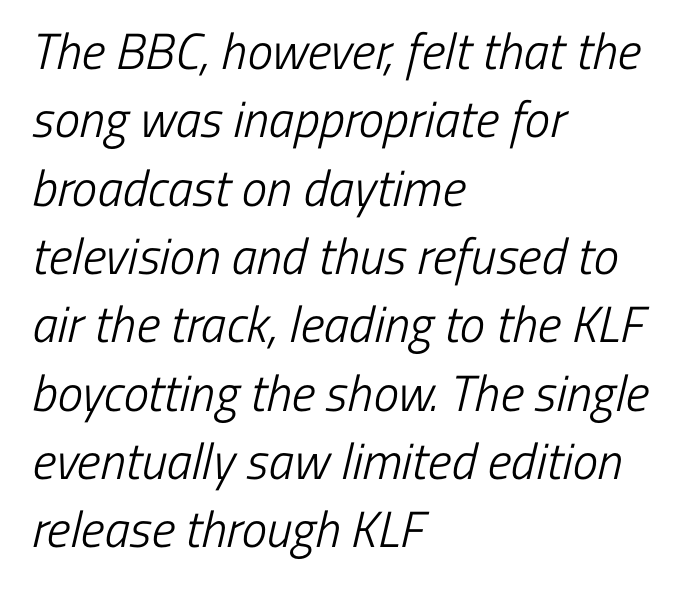
Here the designer chose a conventional face with non-uniform glyph widths. This sample uses plain, unmodified letter spacing. Caption: face not bold, strokes unweighted. Anything drawn beneath the words? Only blank space.
